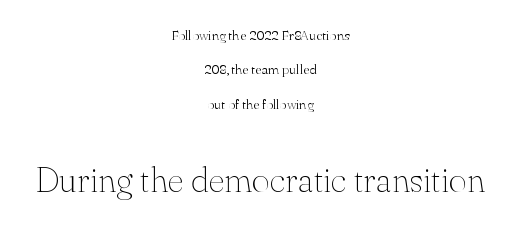
{"serif": "yes", "italic": "no", "bold": "no", "weight": "thin", "width": "normal", "stroke_contrast": "medium", "x_height": "small", "monospaced": "no", "underline": "no", "align": "center", "line_spacing": "loose", "line_spacing_ratio": 2.45, "letter_spacing": "normal", "letter_spacing_em": 0.0, "larger_block": "second", "size_ratio": 2.5, "glyph_px": 35}
